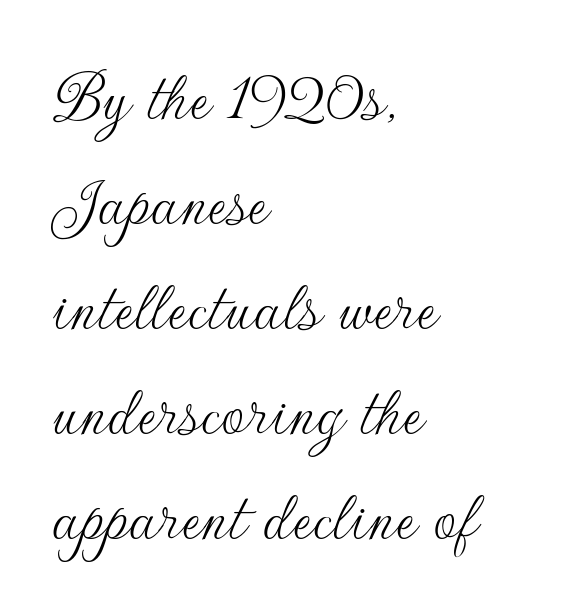
Each letter keeps its own natural width here, so spacing adapts to shape. Descender tails drop into unmarked territory. The font family rendered here belongs to the sans-serif group. What stands out about the letter spacing? Nothing — it is the standard amount. The characters are drawn with everyday or finer stroke widths. Reading down the block, your eye returns to a fixed left position each line.
